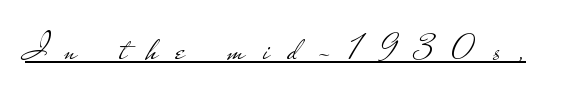
{"serif": "no", "bold": "no", "weight": "light", "width": "wide", "stroke_contrast": "low", "x_height": "small", "monospaced": "no", "underline": "yes", "letter_spacing": "wide", "letter_spacing_em": 0.49, "glyph_px": 37}
